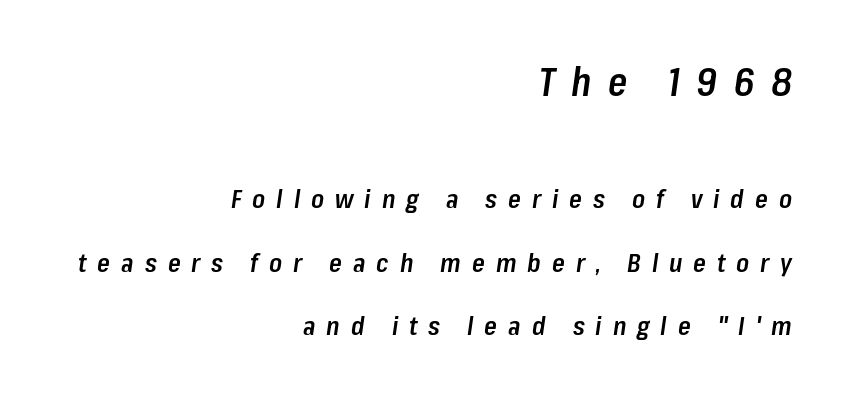
The image shows 39 px semibold, condensed type, italic (leaning right); set right-aligned, loose line spacing (2.44x), unusually wide letter spacing (+0.42 em), not underlined; the first (top) block is 1.5x larger; low stroke contrast and a medium x-height.
